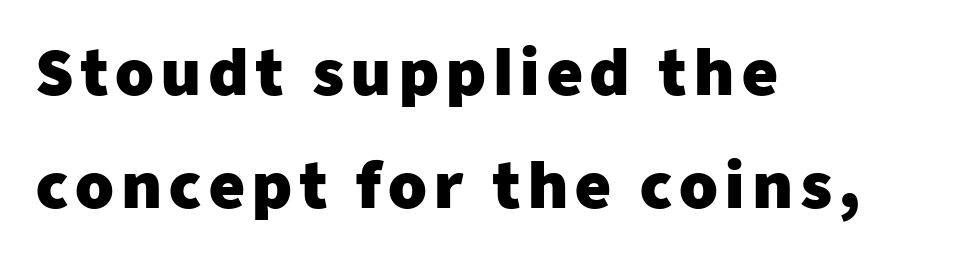
{"serif": "no", "italic": "no", "bold": "yes", "weight": "heavy", "width": "normal", "stroke_contrast": "low", "x_height": "medium", "monospaced": "no", "underline": "no", "align": "left", "line_spacing_ratio": 1.82, "glyph_px": 62}
